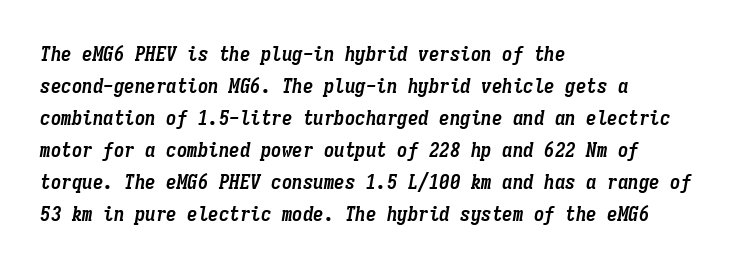
Q: Is the text bold? A: Yes.
Q: Is the text italic (slanted)? A: Yes, it leans right by about 9 degrees.
Q: Is the text underlined? A: No.
Q: How is the paragraph aligned? A: Left-aligned.
Q: Is the spacing between letters normal or unusually wide? A: Normal.
Q: Is the spacing between lines tight, normal or loose? A: Normal.
